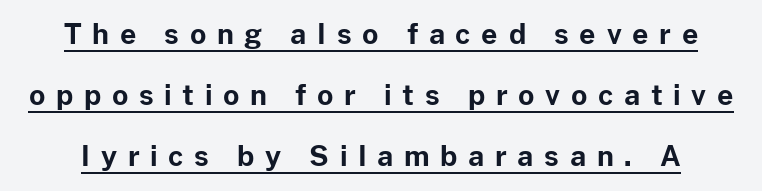
{"serif": "no", "italic": "no", "bold": "yes", "weight": "bold", "width": "normal", "stroke_contrast": "low", "x_height": "medium", "monospaced": "no", "underline": "yes", "line_spacing": "loose", "line_spacing_ratio": 2.18, "letter_spacing": "wide", "letter_spacing_em": 0.38, "glyph_px": 28}
